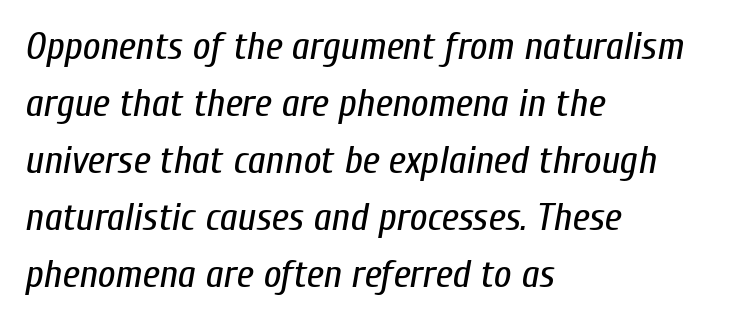
{"italic": "yes", "lean": "right", "slant_degrees": 10, "bold": "no", "weight": "regular", "width": "condensed", "stroke_contrast": "low", "x_height": "medium", "monospaced": "no", "underline": "no", "align": "left", "line_spacing": "normal", "line_spacing_ratio": 1.46, "letter_spacing": "normal", "letter_spacing_em": 0.0, "glyph_px": 39}
